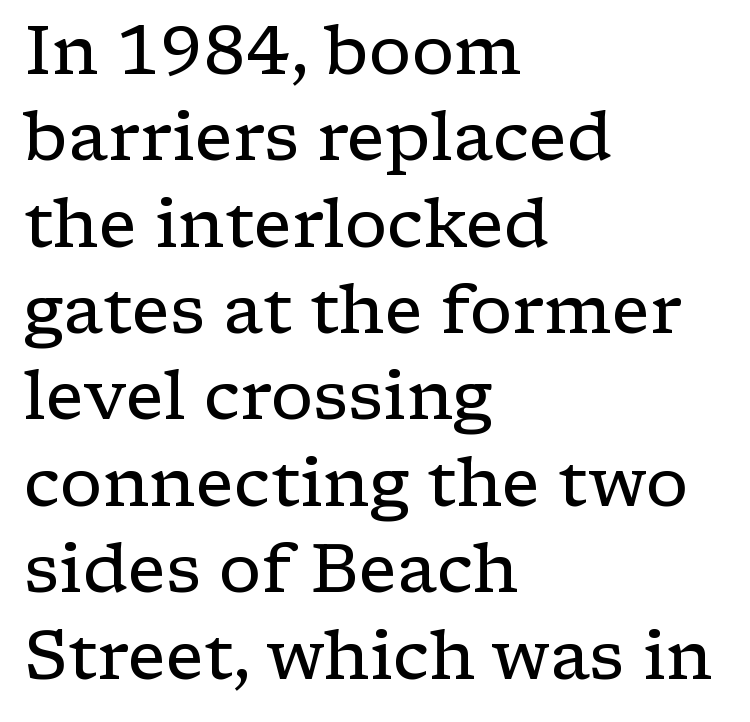
Q: Is the text bold? A: No.
Q: Is the text italic (slanted)? A: No, it is upright.
Q: Is the typeface a serif or a sans-serif typeface? A: Serif.
Q: Is the text underlined? A: No.
Q: How is the paragraph aligned? A: Left-aligned.
Q: Is the spacing between letters normal or unusually wide? A: Normal.
Q: Is the spacing between lines tight, normal or loose? A: Normal.
Q: Width (condensed, normal, or wide)? A: Wide.
Q: Stroke contrast? A: Low.
Q: x-height? A: Medium.
Q: Monospaced? A: No.
